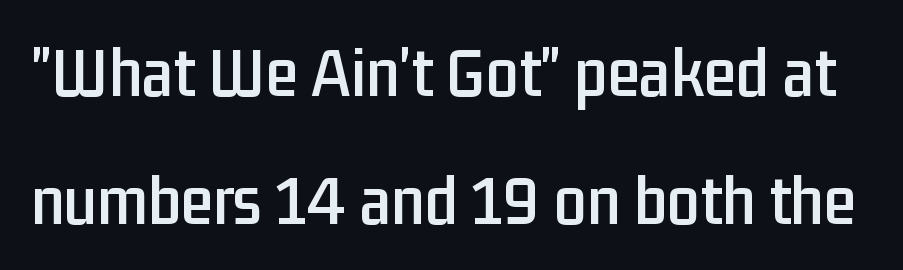
The face used here is proportionally spaced, like ordinary book or web type. Bare-footed words on every line. Nope, not italic — everything's standing straight. Between one letter and the next there's only the usual sliver of space.
